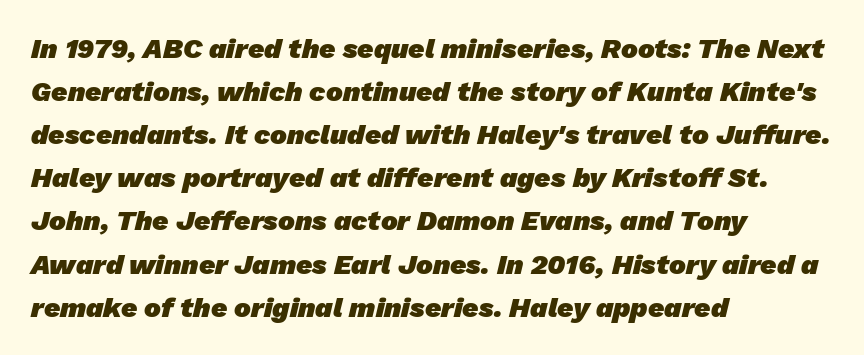
The image shows 28 px heavy sans-serif type; set left-aligned, normal line spacing (1.54x), normal letter spacing, not underlined; low stroke contrast and a medium x-height.
